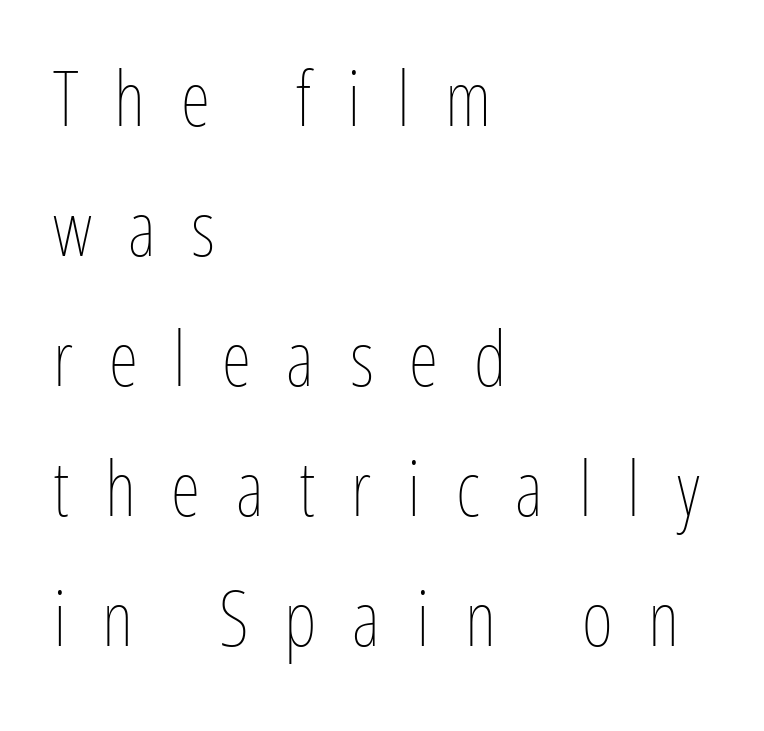
The image shows 76 px thin, condensed type, upright; set left-aligned, line spacing 1.71x, unusually wide letter spacing (+0.47 em), not underlined; low stroke contrast and a medium x-height.
